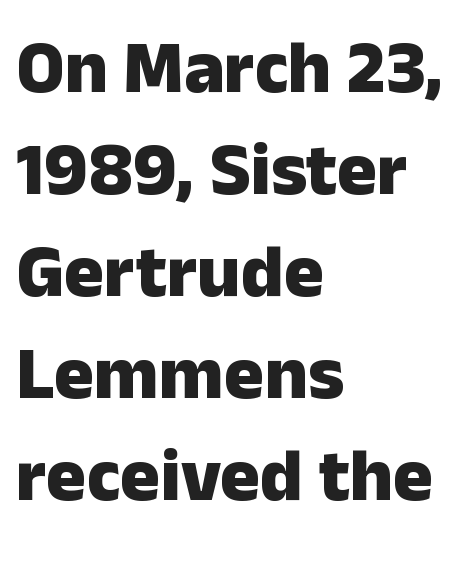
The image shows 75 px heavy sans-serif type, upright; set left-aligned, normal line spacing (1.36x), normal letter spacing, not underlined; low stroke contrast and a medium x-height.
